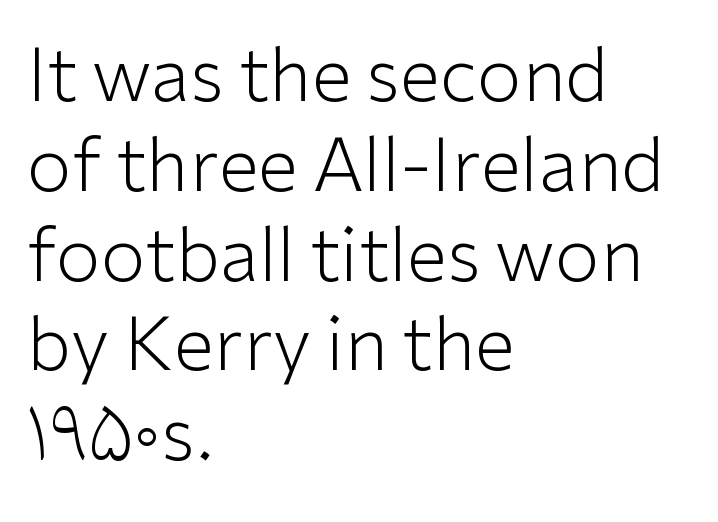
{"serif": "no", "italic": "no", "bold": "no", "weight": "light", "width": "normal", "stroke_contrast": "low", "x_height": "medium", "monospaced": "no", "underline": "no", "align": "left", "line_spacing_ratio": 1.23, "letter_spacing": "normal", "letter_spacing_em": 0.0, "glyph_px": 73}
